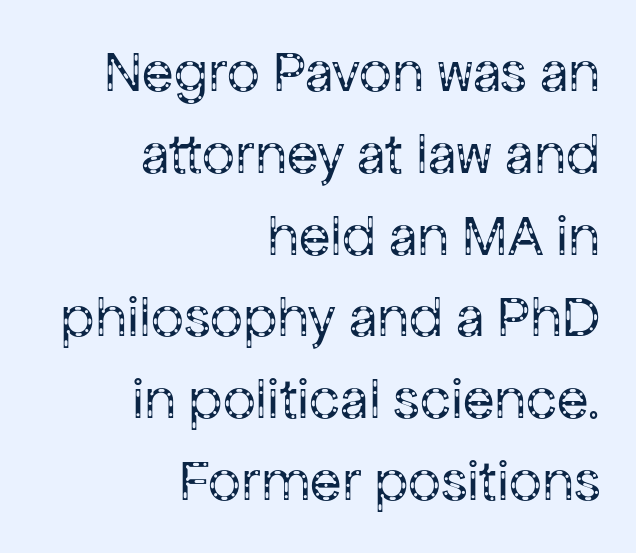
The image shows 58 px regular-weight sans-serif type, upright; set right-aligned, normal line spacing (1.41x), normal letter spacing, not underlined; low stroke contrast and a medium x-height.
